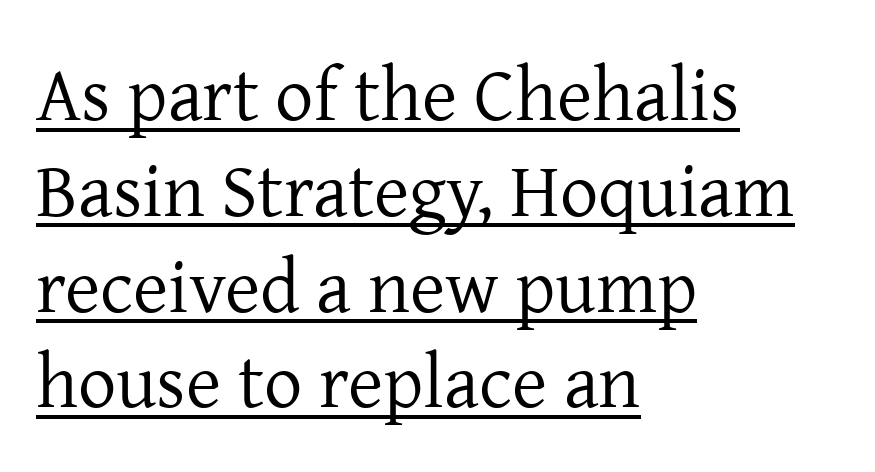
The image shows 76 px regular-weight serif type, upright; set left-aligned, normal line spacing (1.26x), normal letter spacing, underlined; low stroke contrast and a medium x-height.
